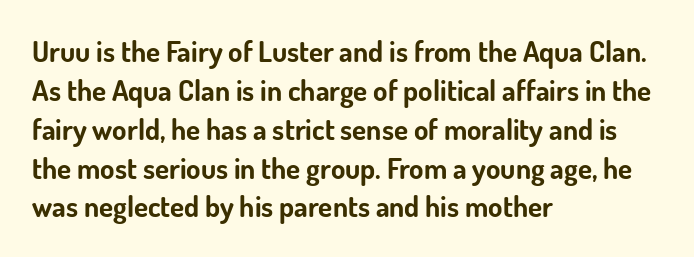
{"serif": "no", "italic": "no", "bold": "yes", "weight": "bold", "width": "normal", "stroke_contrast": "low", "x_height": "small", "monospaced": "no", "underline": "no", "align": "left", "line_spacing": "normal", "line_spacing_ratio": 1.34, "letter_spacing": "normal", "letter_spacing_em": 0.0, "glyph_px": 29}
